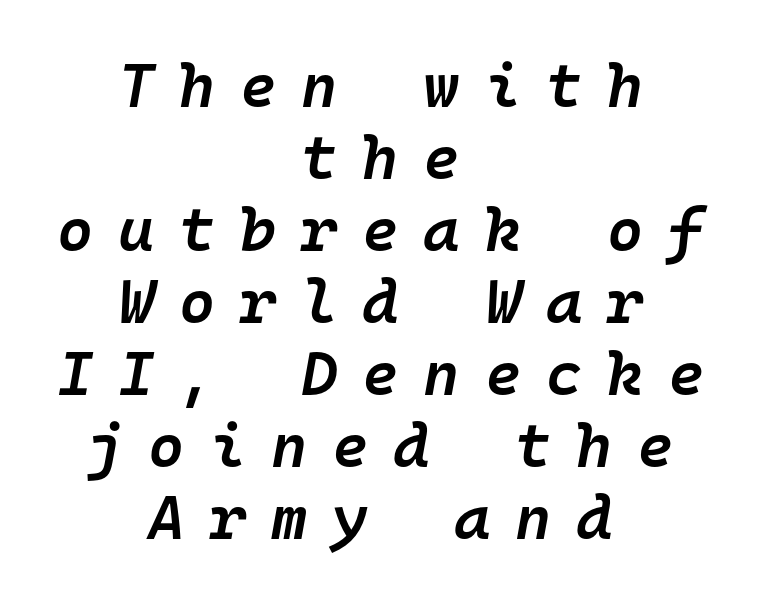
Q: Is the text bold? A: Semi-bold.
Q: Is the text italic (slanted)? A: Yes, it leans right by about 10 degrees.
Q: Is the text underlined? A: No.
Q: How is the paragraph aligned? A: Centered.
Q: Is the spacing between letters normal or unusually wide? A: Unusually wide.
Q: Width (condensed, normal, or wide)? A: Normal.
Q: Stroke contrast? A: Low.
Q: x-height? A: Medium.
Q: Monospaced? A: Yes.
